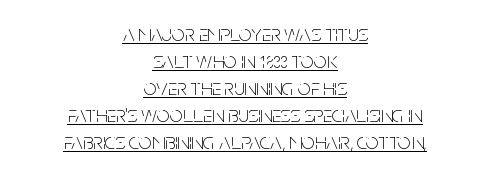
{"italic": "no", "bold": "no", "underline": "yes", "align": "center", "line_spacing_ratio": 1.17, "letter_spacing": "normal", "letter_spacing_em": 0.0, "glyph_px": 23}
